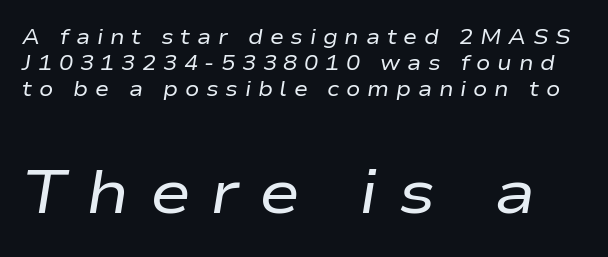
{"italic": "yes", "lean": "right", "slant_degrees": 9, "bold": "no", "weight": "regular", "width": "wide", "stroke_contrast": "low", "x_height": "medium", "monospaced": "no", "underline": "no", "line_spacing_ratio": 1.24, "letter_spacing": "wide", "letter_spacing_em": 0.32, "larger_block": "second", "size_ratio": 2.95, "glyph_px": 62}
